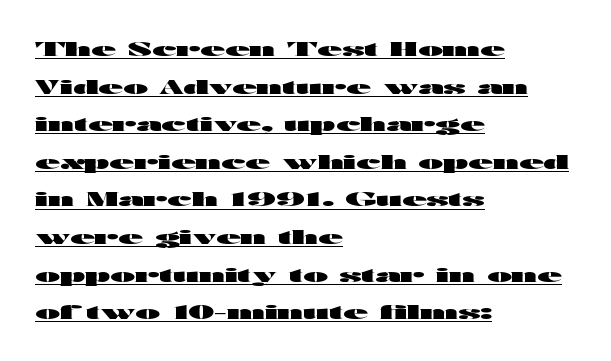
Q: Is the text bold? A: Yes.
Q: Is the text italic (slanted)? A: No, it is upright.
Q: Is the text underlined? A: Yes.
Q: How is the paragraph aligned? A: Left-aligned.
Q: Is the spacing between letters normal or unusually wide? A: Normal.
